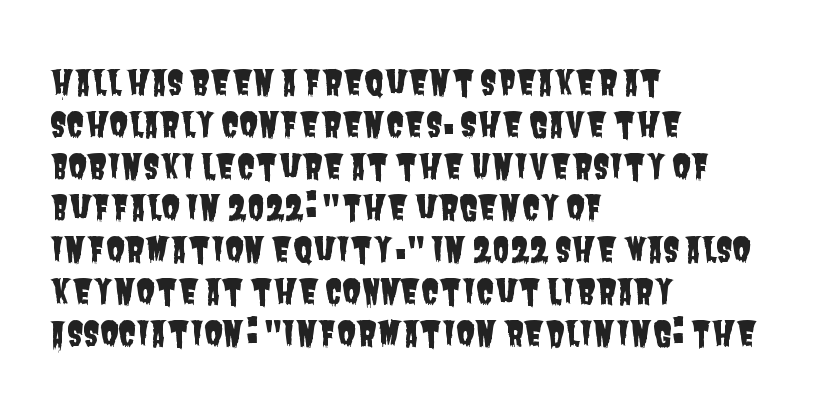
Just letters on the line, the space beneath them empty. These lines are rendered in a variable-pitch font. This sample uses a sans-serif face. Reading down the block, your eye returns to a fixed left position each line. What stands out about the letter spacing? Nothing — it is the standard amount.
